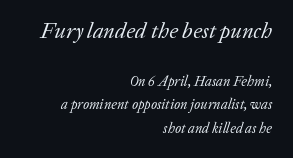
{"italic": "yes", "lean": "right", "slant_degrees": 20, "bold": "no", "underline": "no", "align": "right", "line_spacing": "normal", "line_spacing_ratio": 1.66, "letter_spacing": "normal", "letter_spacing_em": 0.0, "larger_block": "first", "size_ratio": 1.57, "glyph_px": 22}
